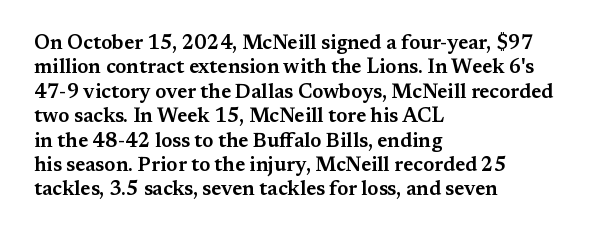
{"italic": "no", "underline": "no", "align": "left", "line_spacing_ratio": 1.22, "letter_spacing": "normal", "letter_spacing_em": 0.0, "glyph_px": 20}
